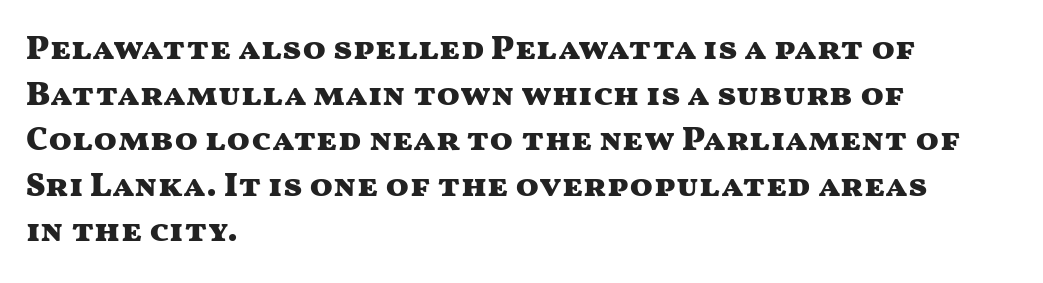
Serifs: no, the terminals of the letterforms are clean. The lettering holds an erect, upright posture throughout. Lines of text with bare space underneath. The rag falls on the right side of this text block.
